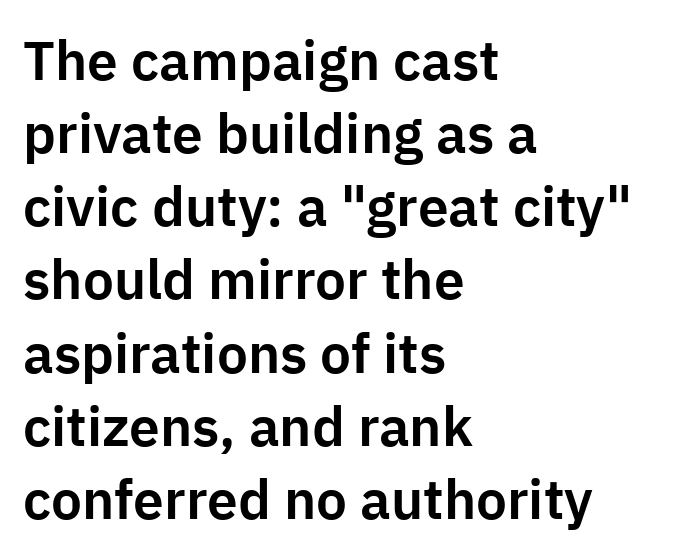
The image shows 55 px sans-serif type, upright; set left-aligned, normal line spacing (1.33x), normal letter spacing, not underlined; low stroke contrast and a medium x-height.
